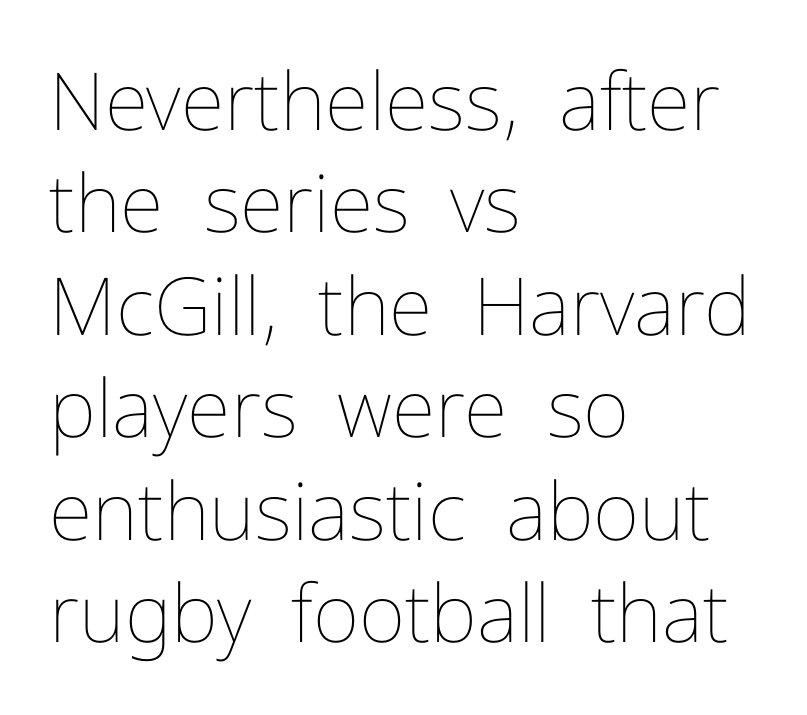
{"italic": "no", "bold": "no", "weight": "thin", "width": "normal", "stroke_contrast": "low", "x_height": "medium", "monospaced": "no", "underline": "no", "align": "left", "line_spacing": "normal", "line_spacing_ratio": 1.28, "letter_spacing": "normal", "letter_spacing_em": 0.0, "glyph_px": 80}
